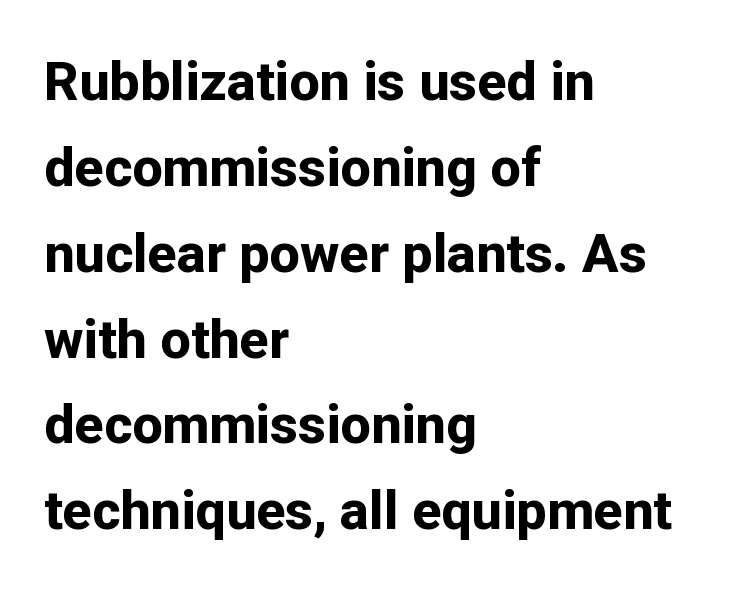
Note: no serifs on the glyphs. Unmarked baselines from the first word to the last. Think of a printed novel: that variable character pitch is what you see here. Whoever set this chose a conventional vertical rhythm. Every character sits straight up, as roman type does. Chunky letters — that's bold for sure.
